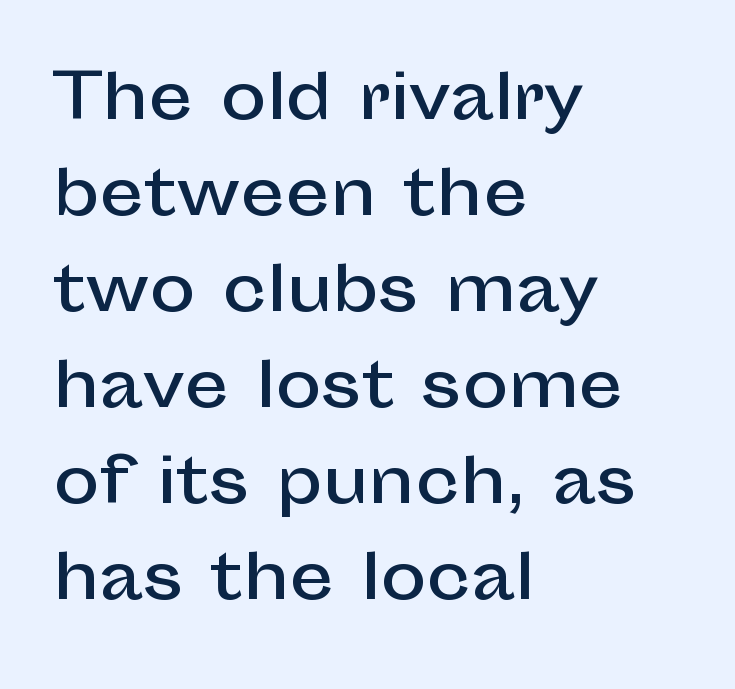
Interline gaps are of average width in this sample. The designer went with a sans here, leaving each stem footless. Underlining? Definitely not there. The font's upright variant was chosen for this text.
